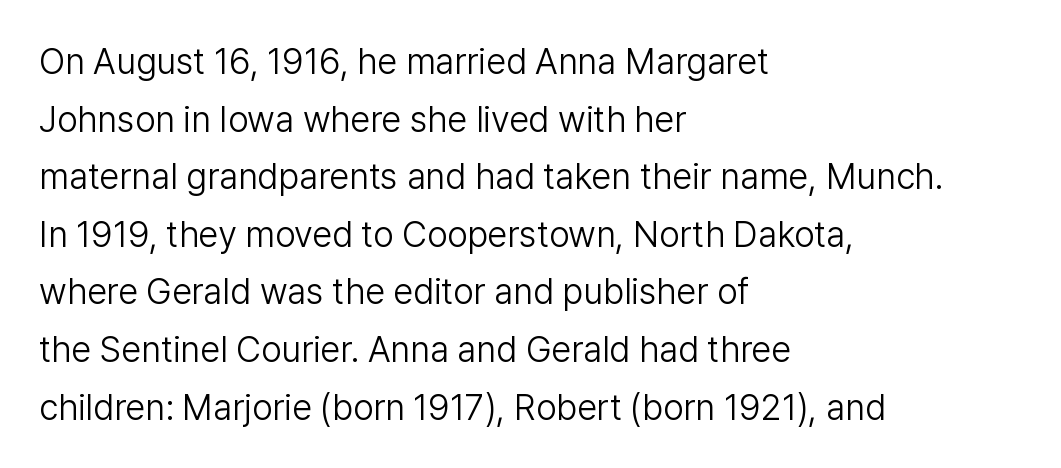
{"serif": "no", "italic": "no", "bold": "no", "weight": "light", "width": "normal", "stroke_contrast": "low", "x_height": "medium", "monospaced": "no", "underline": "no", "align": "left", "line_spacing": "normal", "line_spacing_ratio": 1.6, "letter_spacing": "normal", "letter_spacing_em": 0.0, "glyph_px": 36}
